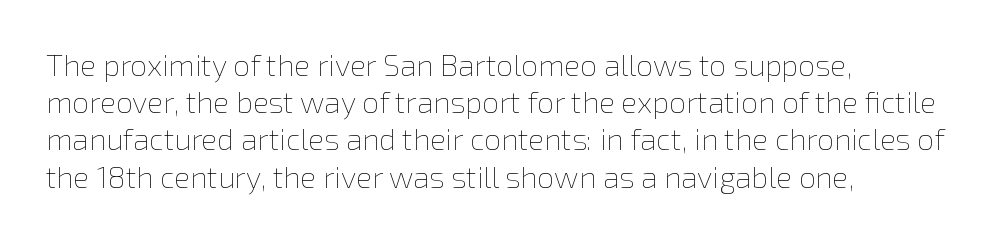
{"italic": "no", "bold": "no", "weight": "thin", "width": "normal", "stroke_contrast": "low", "x_height": "medium", "monospaced": "no", "underline": "no", "align": "left", "line_spacing_ratio": 1.24, "letter_spacing": "normal", "letter_spacing_em": 0.0, "glyph_px": 30}
